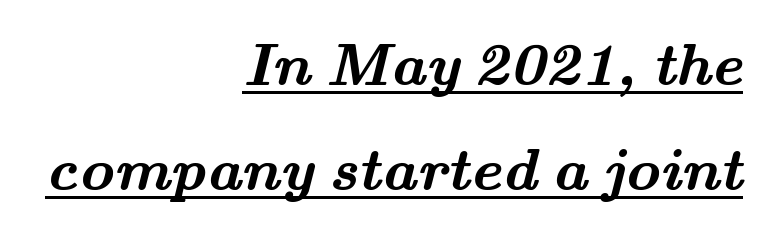
Spacing verdict: proportional, widths tailored to each character. Has an underline been added? It has. The tracking reads as untouched default to a designer's eye. The type family on display is of the serif kind. Horizontal alignment here is rightward, an uncommon choice for prose.
